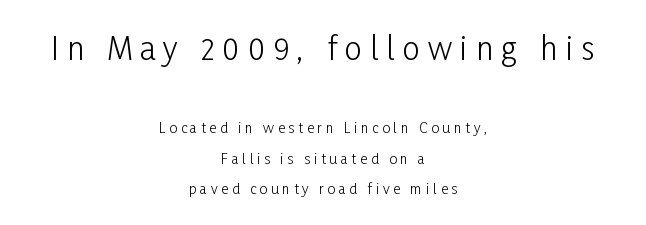
Ordinary non-slanted type is in use. Character widths vary here, with narrow letters taking less room than wide ones. The earlier block is typeset at a bigger size than the later block. Compared with a typical body face, this is equally light or lighter still. Which margin do the lines hug? Neither — every line sits in the middle.
